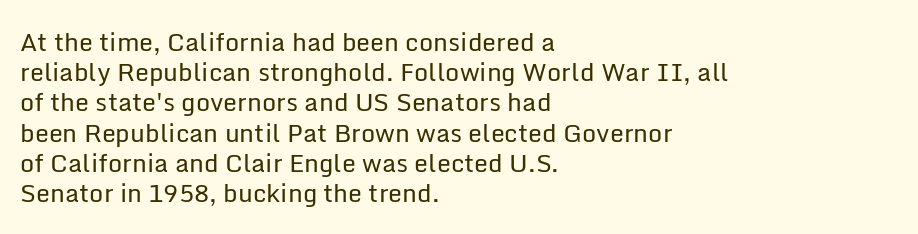
The image shows 25 px text type, upright; set left-aligned, line spacing 1.21x, normal letter spacing, not underlined.
